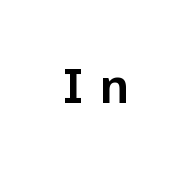
{"serif": "no", "italic": "no", "bold": "semi", "weight": "semibold", "width": "normal", "stroke_contrast": "low", "x_height": "medium", "monospaced": "no", "underline": "no", "align": "center", "letter_spacing": "wide", "letter_spacing_em": 0.3, "glyph_px": 51}
